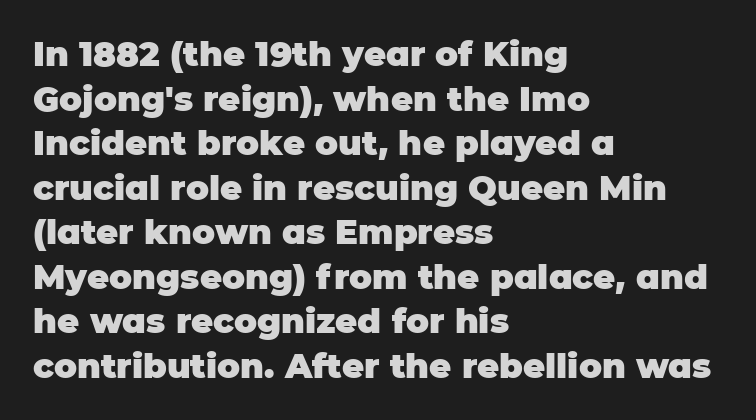
The image shows 34 px heavy sans-serif type, upright; set left-aligned, normal line spacing (1.31x), normal letter spacing, not underlined; low stroke contrast and a large x-height.
